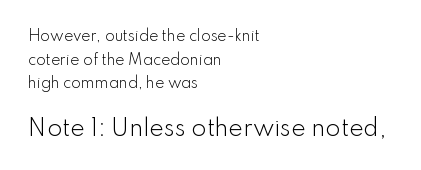
Q: Is the text bold? A: No.
Q: Is the text italic (slanted)? A: No, it is upright.
Q: Is the text underlined? A: No.
Q: How is the paragraph aligned? A: Left-aligned.
Q: Is the spacing between letters normal or unusually wide? A: Normal.
Q: Is the spacing between lines tight, normal or loose? A: Normal.
Q: Which block of text is set in a larger size, the first (top) or the second (bottom)? A: The second (bottom) one.
